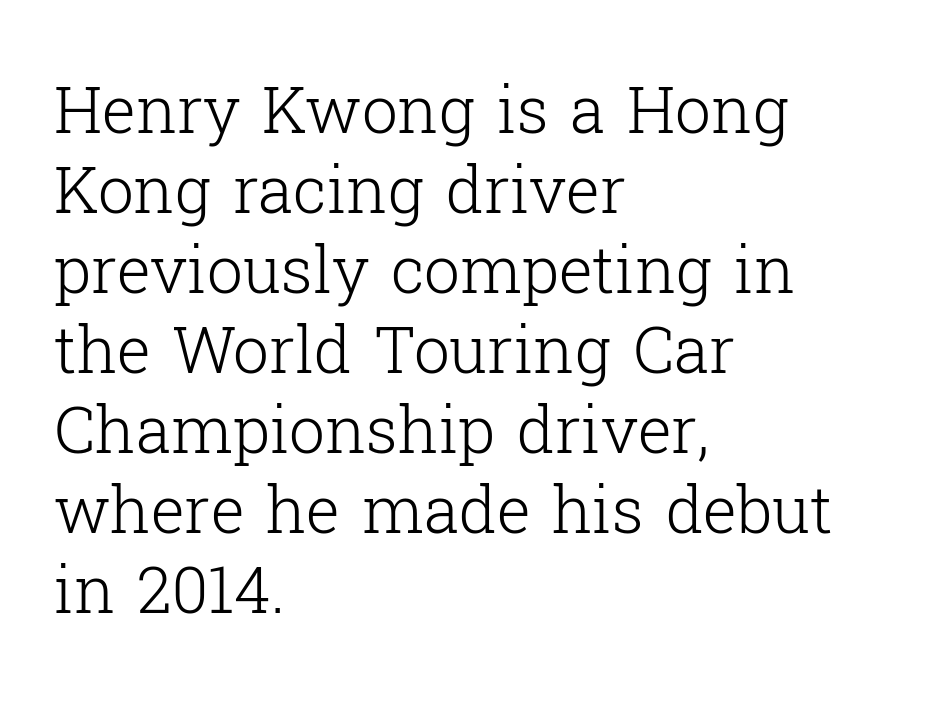
The image shows 64 px light serif type, upright; set left-aligned, normal line spacing (1.25x), normal letter spacing, not underlined; low stroke contrast and a medium x-height.
